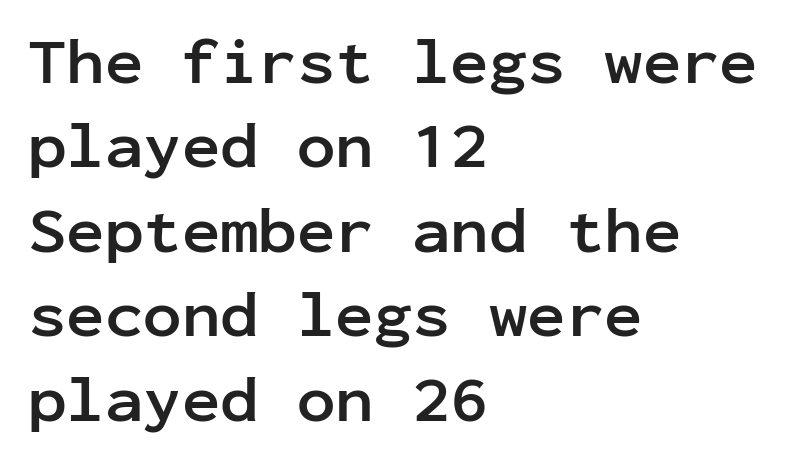
{"serif": "no", "italic": "no", "bold": "yes", "weight": "semibold", "width": "normal", "stroke_contrast": "low", "x_height": "medium", "monospaced": "yes", "underline": "no", "align": "left", "line_spacing": "normal", "line_spacing_ratio": 1.32, "letter_spacing": "normal", "letter_spacing_em": 0.0, "glyph_px": 64}
